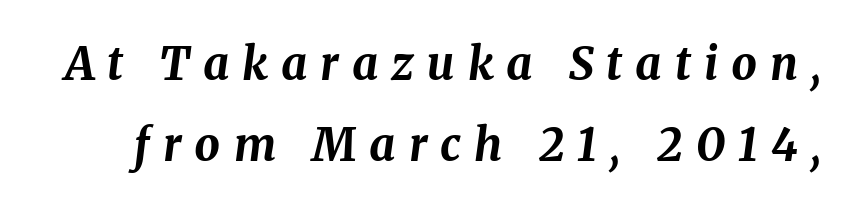
Notice how the stems are inclined rather than vertical — that's the hallmark of italics. Words appear elongated and porous because spacing is wide. Pretty heavy lettering here — definitely bold. Note the varied advance widths — an 'i' is clearly narrower than an 'm'. The baseline area is clear.
